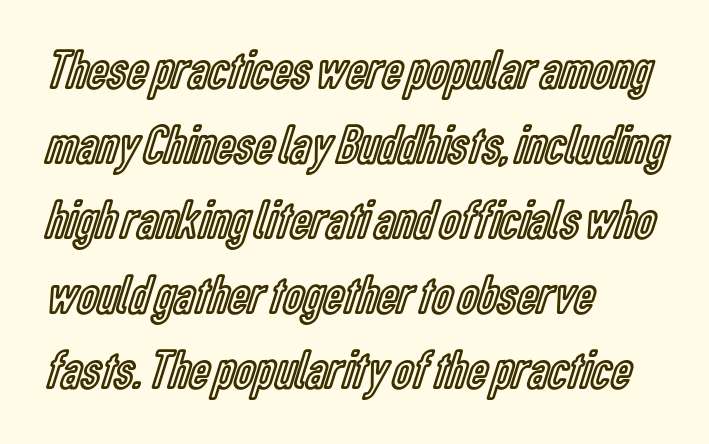
Q: Is the text italic (slanted)? A: Yes.
Q: Is the text underlined? A: No.
Q: How is the paragraph aligned? A: Left-aligned.
Q: Is the spacing between letters normal or unusually wide? A: Normal.
Q: Is the spacing between lines tight, normal or loose? A: Normal.
Q: Width (condensed, normal, or wide)? A: Condensed.
Q: x-height? A: Medium.
Q: Monospaced? A: No.
